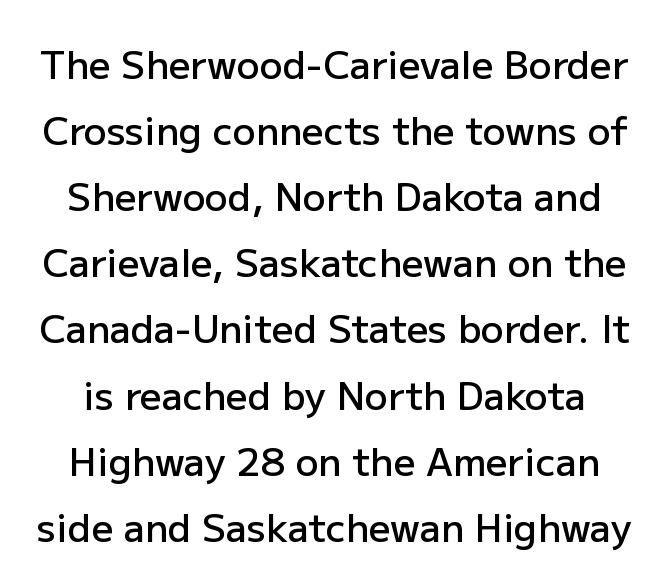
The image shows 38 px semibold sans-serif type, upright; set line spacing 1.74x, normal letter spacing, not underlined; low stroke contrast and a medium x-height.
